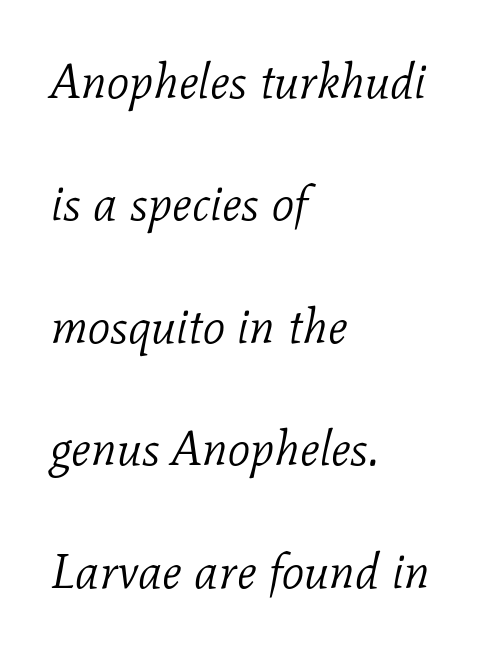
The ragged edge is on the right, which tells us the setting is flush left. The rendering uses natural spacing where letterforms have individual widths. One glance says open: line gaps are wider than usual. Each row of text sits above clean, open space. The font is comparable to plain body text, perhaps lighter.
